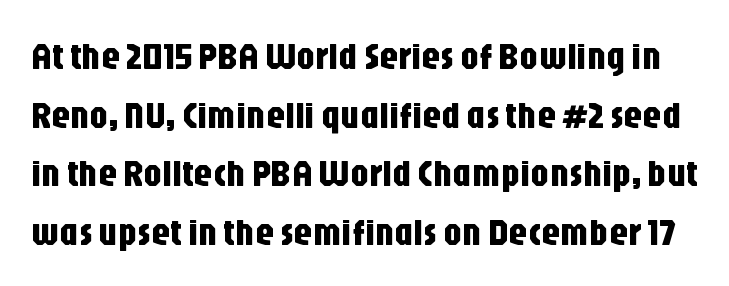
{"serif": "no", "italic": "no", "width": "condensed", "stroke_contrast": "low", "x_height": "large", "monospaced": "no", "underline": "no", "line_spacing": "normal", "line_spacing_ratio": 1.54, "letter_spacing": "normal", "letter_spacing_em": 0.0, "glyph_px": 38}
